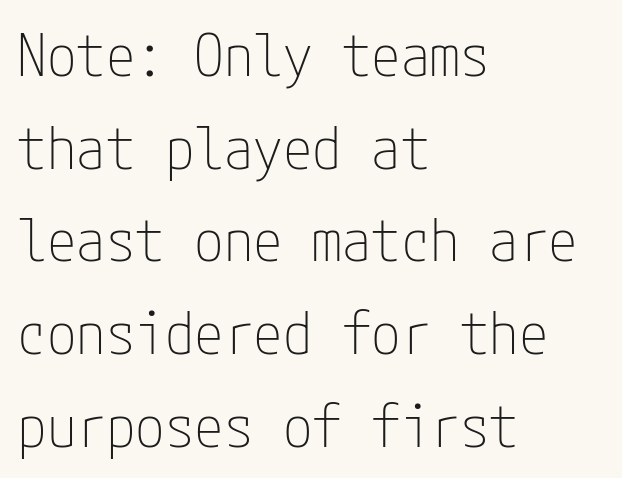
{"serif": "no", "italic": "no", "bold": "no", "weight": "thin", "width": "condensed", "stroke_contrast": "low", "x_height": "medium", "underline": "no", "align": "left", "line_spacing": "normal", "line_spacing_ratio": 1.57, "letter_spacing": "normal", "letter_spacing_em": 0.0, "glyph_px": 59}
